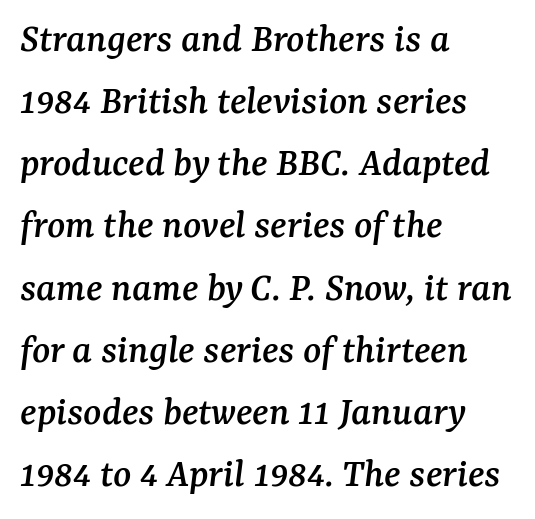
Q: Is the text italic (slanted)? A: Yes, it leans right by about 7 degrees.
Q: Is the typeface a serif or a sans-serif typeface? A: Serif.
Q: Is the text underlined? A: No.
Q: How is the paragraph aligned? A: Left-aligned.
Q: Is the spacing between letters normal or unusually wide? A: Normal.
Q: Is the spacing between lines tight, normal or loose? A: Normal.
Q: Width (condensed, normal, or wide)? A: Normal.
Q: Stroke contrast? A: Medium.
Q: x-height? A: Medium.
Q: Monospaced? A: No.
